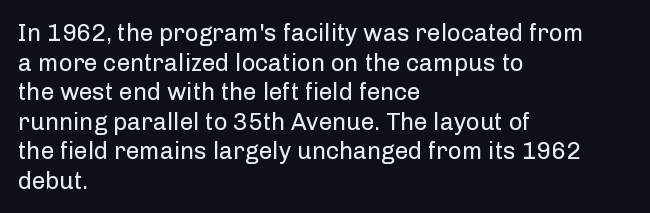
Q: Is the text bold? A: No.
Q: Is the text italic (slanted)? A: No, it is upright.
Q: Is the text underlined? A: No.
Q: How is the paragraph aligned? A: Left-aligned.
Q: Is the spacing between letters normal or unusually wide? A: Normal.
